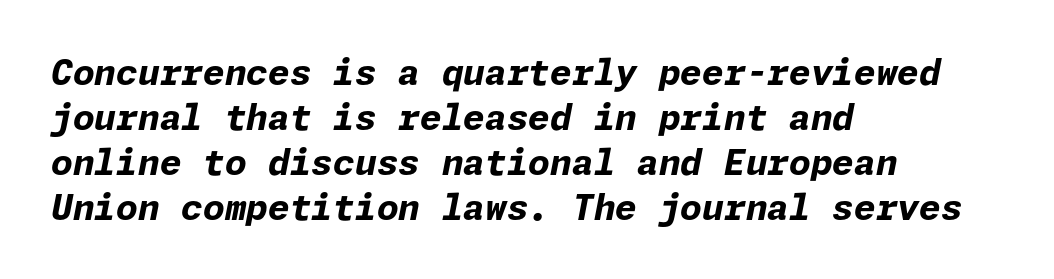
The font is running at its bold setting. It's the slanting kind of type. Rule under the text: the space is simply empty. Compared with typical body copy, the letter spacing here is the same.
